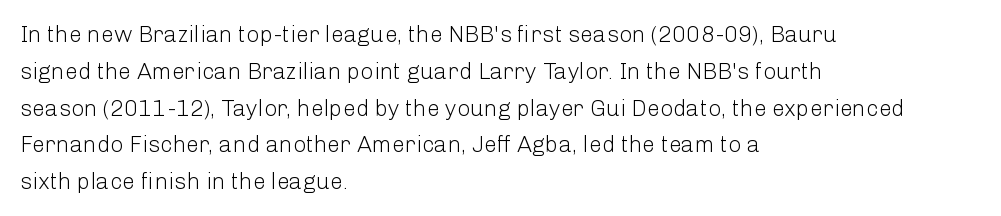
The rendering uses a moderate line-height, typical for paragraphs. The cut favours lightness, reaching ordinary text weight at its darkest. This is roman type, the default non-slanted kind. A student would call this left alignment; a typographer would say flush left, rag right. Honestly, there is no underline to notice here at all. The letterforms sit shoulder to shoulder at normal distance.
